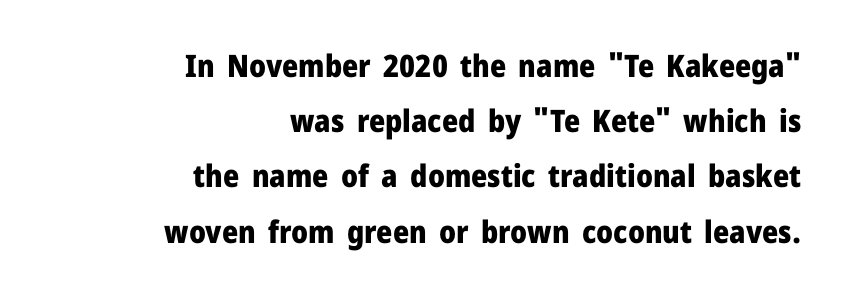
These lines were composed using upright roman letters. In terms of weight, the rendering is a true, heavy bold. Descenders are the only things crossing below the line. These lines are rendered in a variable-pitch font.
